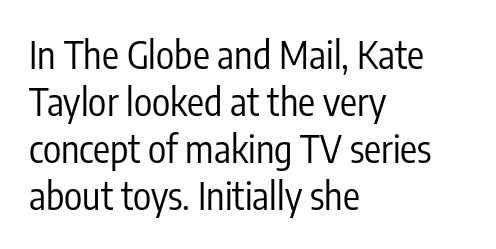
Q: Is the text bold? A: No.
Q: Is the text italic (slanted)? A: No, it is upright.
Q: Is the typeface a serif or a sans-serif typeface? A: Sans-serif.
Q: Is the text underlined? A: No.
Q: How is the paragraph aligned? A: Left-aligned.
Q: Is the spacing between letters normal or unusually wide? A: Normal.
Q: Width (condensed, normal, or wide)? A: Condensed.
Q: Stroke contrast? A: Low.
Q: x-height? A: Medium.
Q: Monospaced? A: No.
